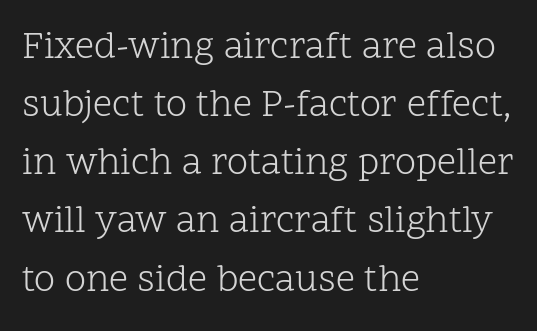
Teacher's note: observe the even left margin — that is flush-left alignment. The strokes carry an ordinary text weight at most. Tracking here is standard; glyphs follow each other at the usual distance. Nobody drew a line under any word here. Vertical strokes here are truly vertical.
